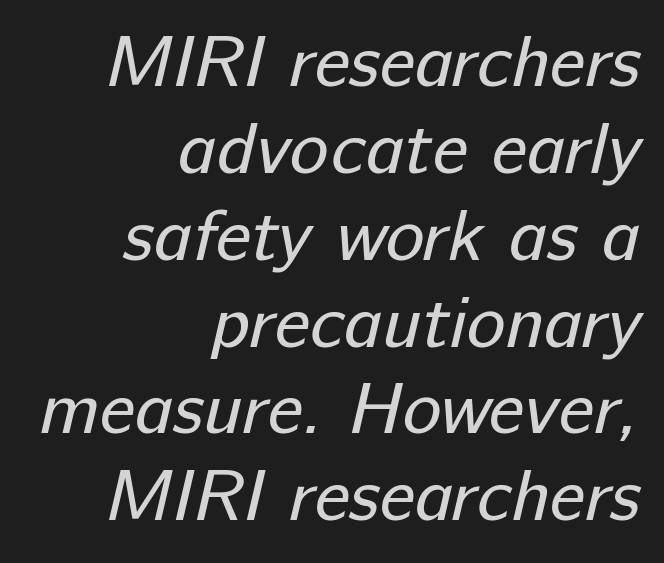
{"serif": "no", "bold": "no", "weight": "regular", "width": "normal", "stroke_contrast": "low", "x_height": "medium", "monospaced": "no", "underline": "no", "align": "right", "line_spacing_ratio": 1.19, "letter_spacing": "normal", "letter_spacing_em": 0.0, "glyph_px": 73}
